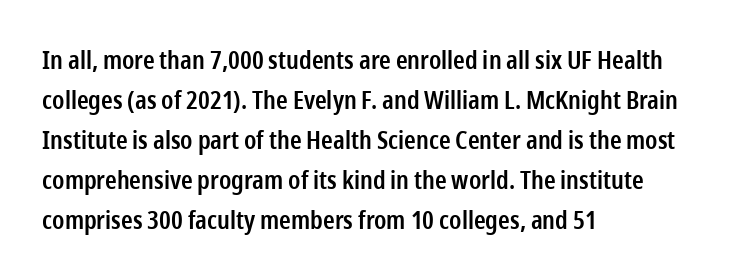
The image shows 25 px text type, upright; set left-aligned, normal line spacing (1.6x), normal letter spacing, not underlined.
